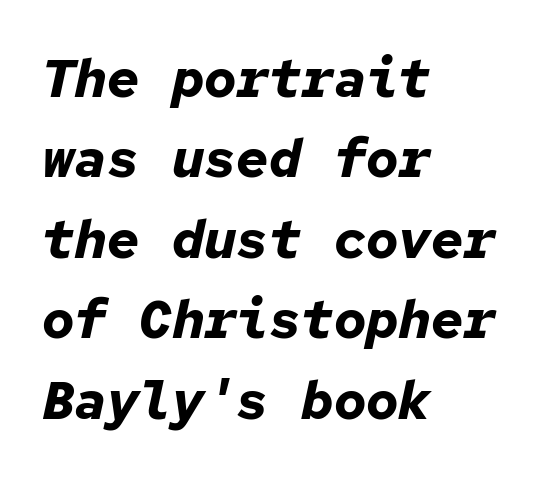
Students, note that the glyphs here touch the page at normal intervals. A student would call this left alignment; a typographer would say flush left, rag right. Descender tails drop into unmarked territory. Regarding leading, the lines here are spaced in the standard way. Students, this is bold: see how much ink each stroke carries. Style check: oblique.
